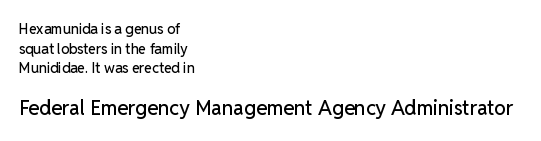
The gap between lines stays unmarked. Baseline-to-baseline distance is the conventional proportion of letter height. The letters in the lower block stand taller than those in the block above. Ascenders rise straight up at ninety degrees. This rendering uses left alignment, leaving the right contour irregular.
